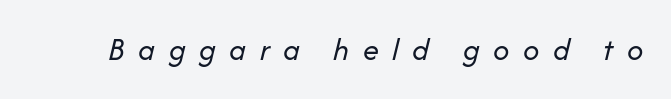
Q: Is the text bold? A: No.
Q: Is the text italic (slanted)? A: Yes, it leans right by about 14 degrees.
Q: Is the text underlined? A: No.
Q: Is the spacing between letters normal or unusually wide? A: Unusually wide.
Q: Width (condensed, normal, or wide)? A: Normal.
Q: Stroke contrast? A: Low.
Q: x-height? A: Medium.
Q: Monospaced? A: No.
